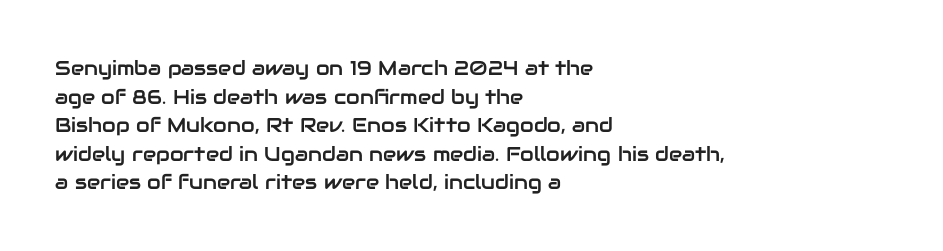
The image shows 20 px text type, upright; set left-aligned, normal line spacing (1.43x), normal letter spacing, not underlined.
